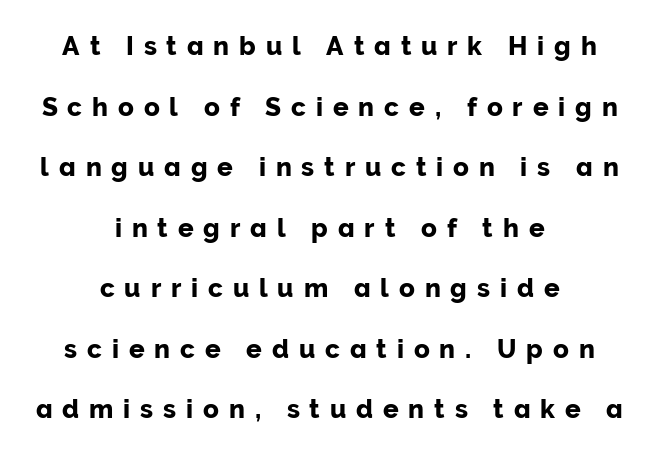
{"italic": "no", "underline": "no", "align": "center", "line_spacing": "loose", "line_spacing_ratio": 2.33, "letter_spacing": "wide", "letter_spacing_em": 0.38, "glyph_px": 26}
